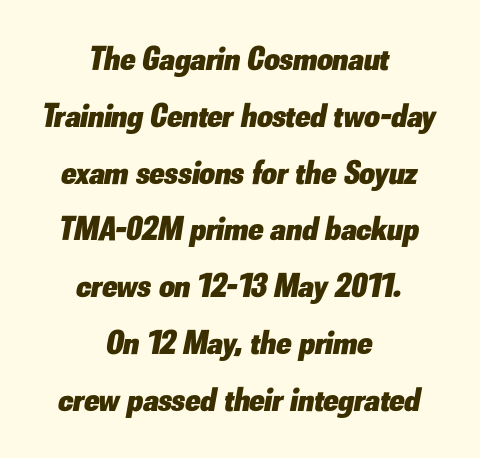
Q: Is the text bold? A: Yes.
Q: Is the text italic (slanted)? A: Yes, it leans right by about 10 degrees.
Q: Is the text underlined? A: No.
Q: How is the paragraph aligned? A: Centered.
Q: Is the spacing between letters normal or unusually wide? A: Normal.
Q: Is the spacing between lines tight, normal or loose? A: Normal.
Q: Width (condensed, normal, or wide)? A: Normal.
Q: Stroke contrast? A: Low.
Q: x-height? A: Small.
Q: Monospaced? A: No.
